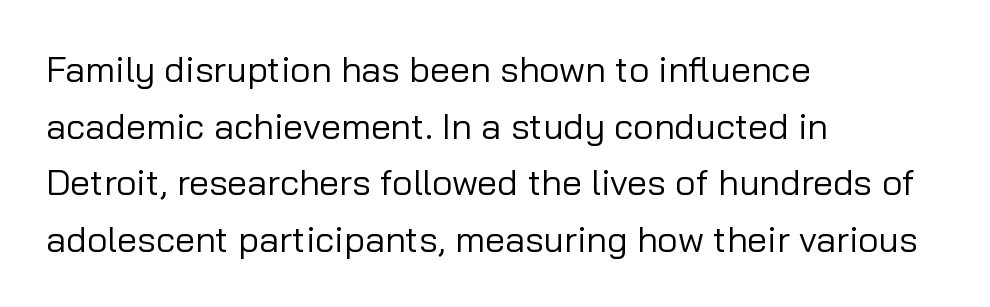
In CSS terms this would be text-align: left. Weight: in the light-to-regular range. Serifs: no, the terminals of the letterforms are clean. A typesetter would call this zero additional tracking. Descenders hang freely into open space. Normally led — the rows are evenly, conventionally spaced.
